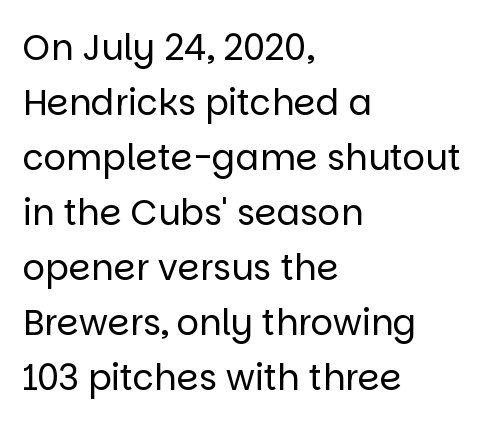
{"serif": "no", "italic": "no", "bold": "no", "weight": "regular", "width": "normal", "stroke_contrast": "low", "x_height": "large", "monospaced": "no", "underline": "no", "align": "left", "line_spacing": "normal", "line_spacing_ratio": 1.57, "letter_spacing": "normal", "letter_spacing_em": 0.0, "glyph_px": 35}
